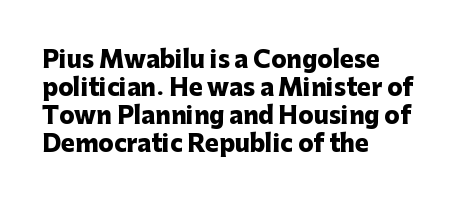
Look at the stroke-to-counter ratio: heavy, a bold. Ordinary non-slanted type is in use. The baseline area is clear. The setting favours the left margin, as ordinary paragraphs usually do. Look at the tracking — it's just the regular setting, nothing added.
